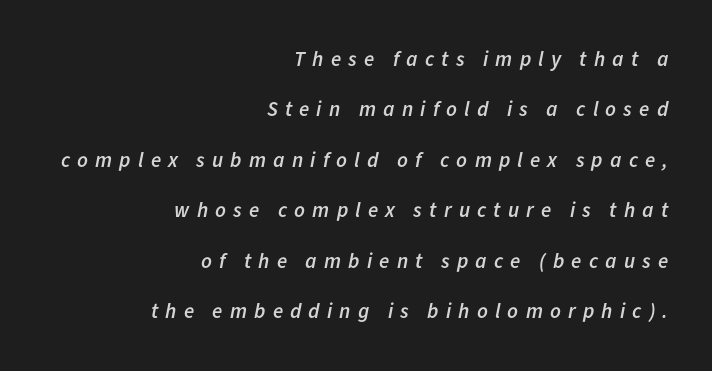
The image shows 21 px text type, italic (leaning right); set right-aligned, loose line spacing (2.4x), unusually wide letter spacing (+0.34 em), not underlined.
